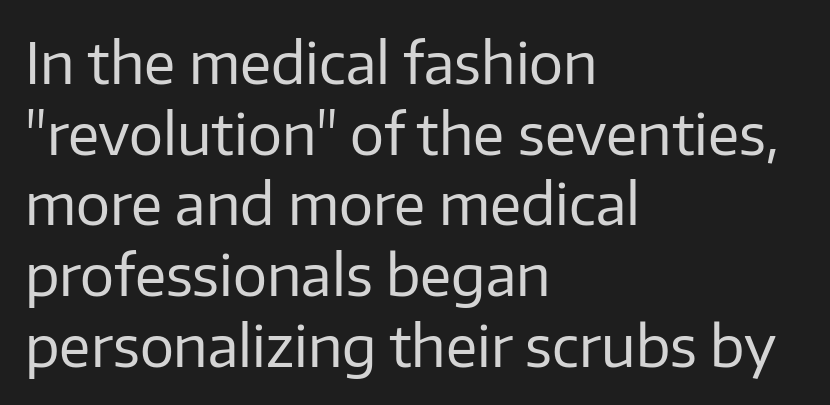
The image shows 57 px regular-weight sans-serif type, upright; set left-aligned, line spacing 1.24x, normal letter spacing, not underlined; low stroke contrast and a medium x-height.
